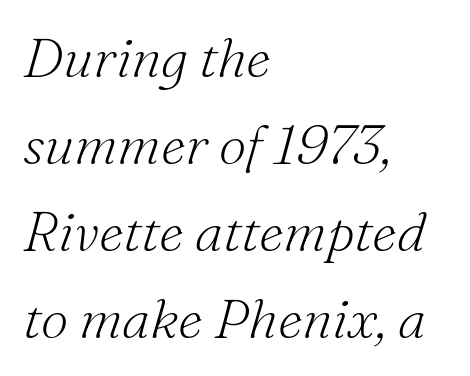
Do the characters align in a grid? No, the font is proportional. In terms of letterspacing, this is plain default setting. The passage shown stacks its lines at a standard gap. The lines in this sample share a left origin and differ only in where they stop.
